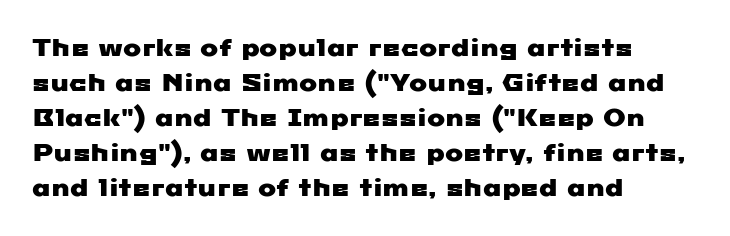
Q: Is the text underlined? A: No.
Q: How is the paragraph aligned? A: Left-aligned.
Q: Is the spacing between letters normal or unusually wide? A: Normal.
Q: Is the spacing between lines tight, normal or loose? A: Normal.
